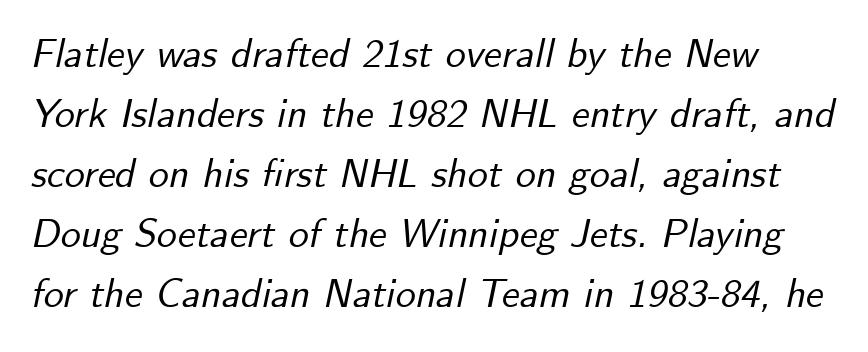
What stands out about the letter spacing? Nothing — it is the standard amount. Looks like regular typesetting: each glyph gets only the width it needs. All the whitespace from short lines collects on the right. The area under the type is left untouched.
